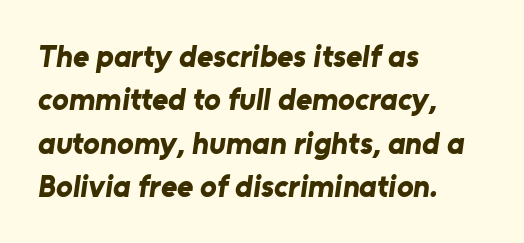
{"serif": "no", "bold": "yes", "weight": "bold", "width": "normal", "stroke_contrast": "low", "x_height": "medium", "monospaced": "no", "underline": "no", "align": "left", "line_spacing": "normal", "line_spacing_ratio": 1.4, "letter_spacing": "normal", "letter_spacing_em": 0.0, "glyph_px": 31}
